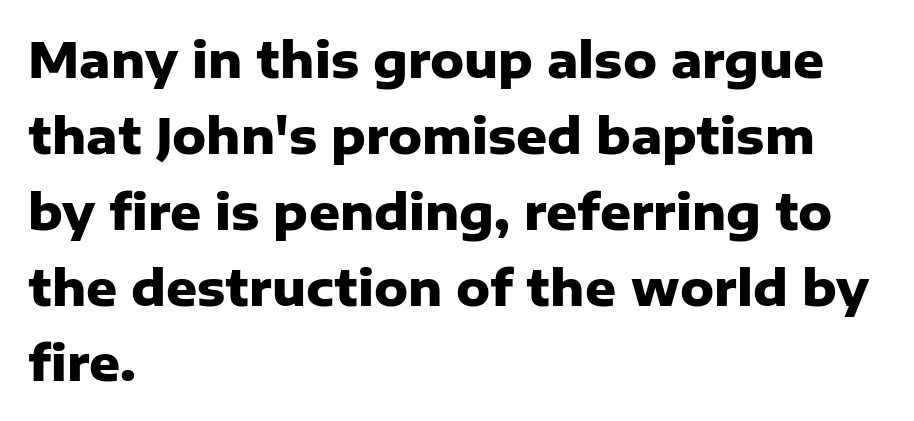
Q: Is the text bold? A: Yes.
Q: Is the text italic (slanted)? A: No, it is upright.
Q: Is the typeface a serif or a sans-serif typeface? A: Sans-serif.
Q: Is the text underlined? A: No.
Q: How is the paragraph aligned? A: Left-aligned.
Q: Is the spacing between letters normal or unusually wide? A: Normal.
Q: Is the spacing between lines tight, normal or loose? A: Normal.
Q: Width (condensed, normal, or wide)? A: Normal.
Q: Stroke contrast? A: Low.
Q: x-height? A: Medium.
Q: Monospaced? A: No.
